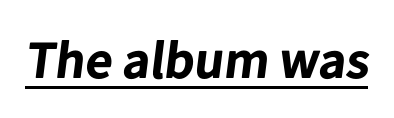
The image shows 53 px bold sans-serif type; set normal letter spacing, underlined; low stroke contrast and a medium x-height.
